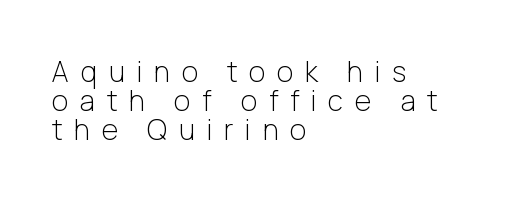
{"serif": "no", "italic": "no", "bold": "no", "weight": "light", "width": "normal", "stroke_contrast": "low", "x_height": "medium", "monospaced": "no", "underline": "no", "align": "left", "line_spacing": "tight", "line_spacing_ratio": 1.04, "letter_spacing": "wide", "letter_spacing_em": 0.42, "glyph_px": 28}
